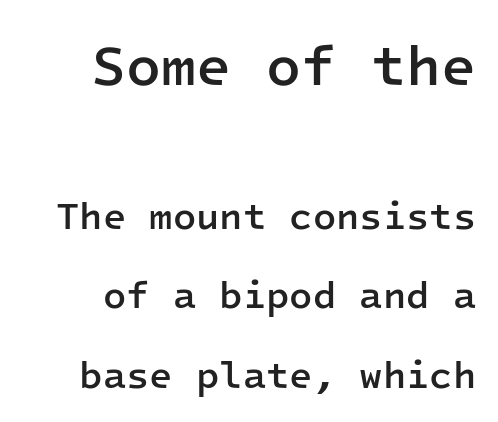
The image shows 57 px semibold sans-serif type, upright, monospaced; set right-aligned, loose line spacing (2.09x), normal letter spacing, not underlined; the first (top) block is 1.5x larger; low stroke contrast and a medium x-height.
